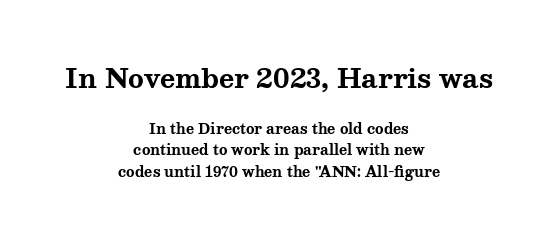
The image shows 26 px bold type, upright; set centered, normal line spacing (1.54x), normal letter spacing, not underlined; the first (top) block is 1.86x larger.
